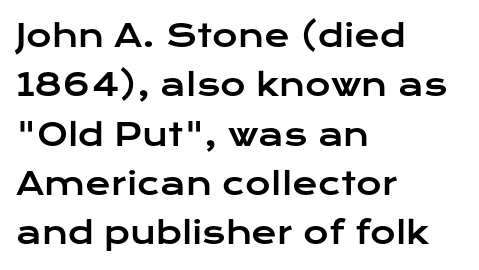
{"serif": "no", "italic": "no", "width": "wide", "stroke_contrast": "low", "x_height": "medium", "monospaced": "no", "underline": "no", "align": "left", "line_spacing": "normal", "line_spacing_ratio": 1.59, "letter_spacing": "normal", "letter_spacing_em": 0.0, "glyph_px": 31}
